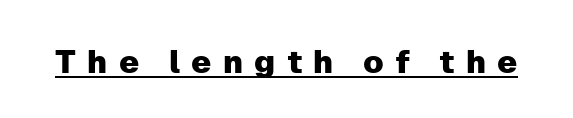
Italic? Not at all — the glyphs are vertical. This sample uses expanded letter spacing, leaving extra air between glyphs. The passage shown is typeset with a sans-serif family. This sample has the flowing, uneven cadence of proportional lettering. The rendering uses the underline text-decoration.
